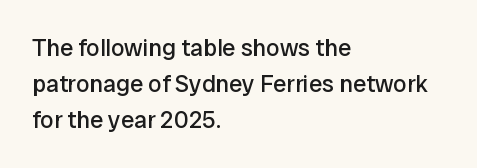
{"italic": "no", "bold": "no", "underline": "no", "align": "left", "line_spacing": "normal", "line_spacing_ratio": 1.5, "letter_spacing": "normal", "letter_spacing_em": 0.0, "glyph_px": 24}
